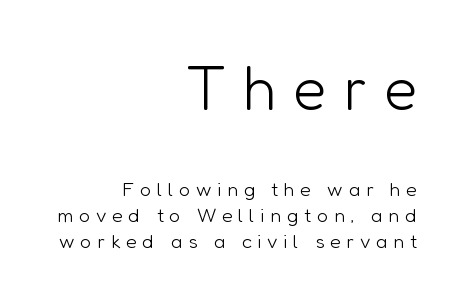
Block one is the big one; block two sits smaller underneath. Each letter keeps its own natural width here, so spacing adapts to shape. A student would call this right alignment; a typographer would say flush right, rag left. There is plenty of visible air inserted between adjacent glyphs. Italic? Not at all — the glyphs are vertical.
